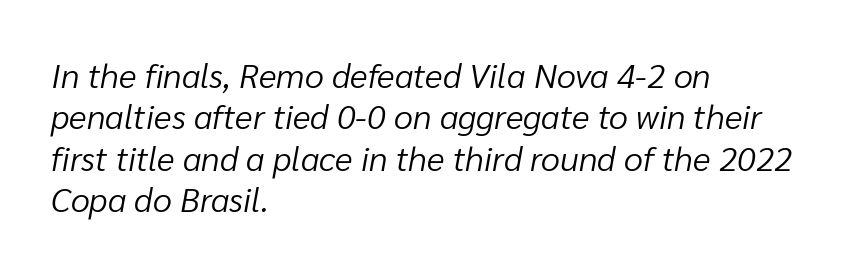
Q: Is the text bold? A: No.
Q: Is the text italic (slanted)? A: Yes, it leans right by about 10 degrees.
Q: Is the text underlined? A: No.
Q: How is the paragraph aligned? A: Left-aligned.
Q: Is the spacing between letters normal or unusually wide? A: Normal.
Q: Width (condensed, normal, or wide)? A: Normal.
Q: Stroke contrast? A: Low.
Q: x-height? A: Medium.
Q: Monospaced? A: No.
